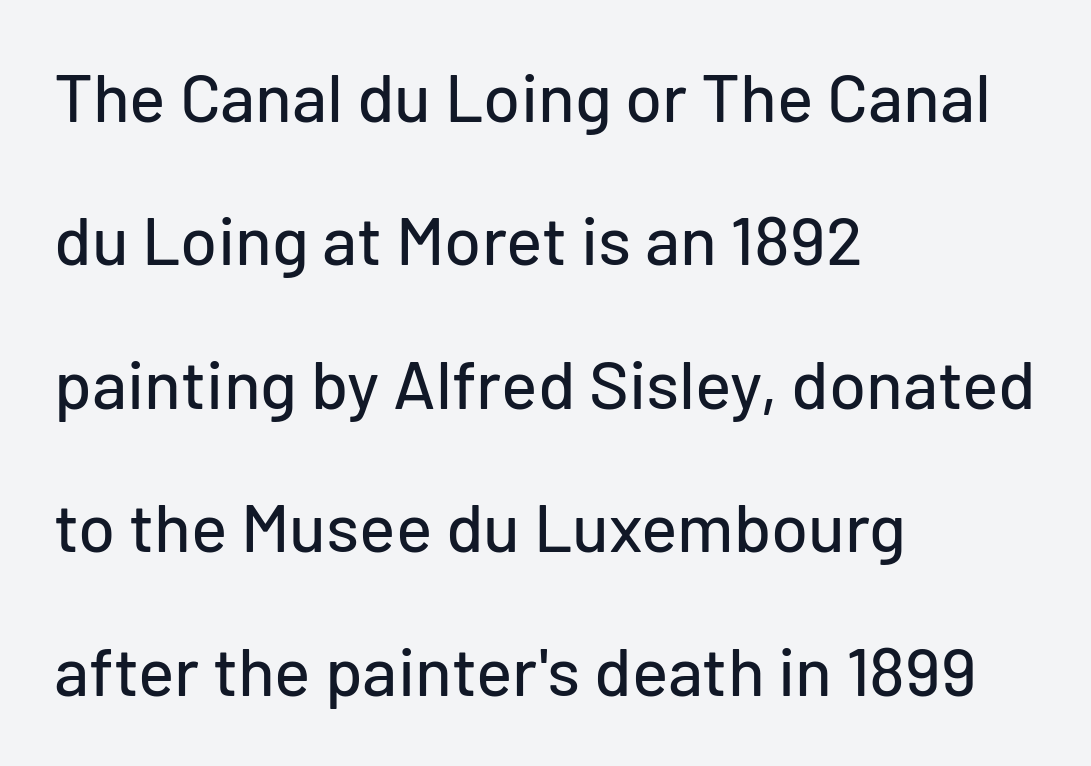
A clean baseline with only descenders dipping below it. A typesetter would mark this as roman, not italic. Which margin do the lines hug? The left one — the right edge is uneven. The passage shown is typed in a proportional face where columns would drift. The typeface chosen for these lines omits serifs.
